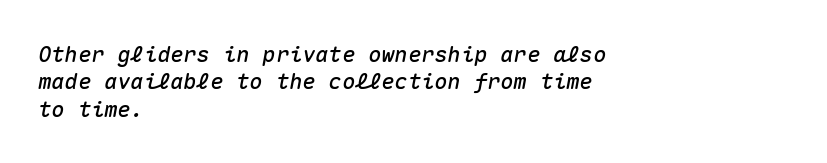
The image shows 22 px text type, italic (leaning right); set left-aligned, line spacing 1.24x, normal letter spacing, not underlined.
